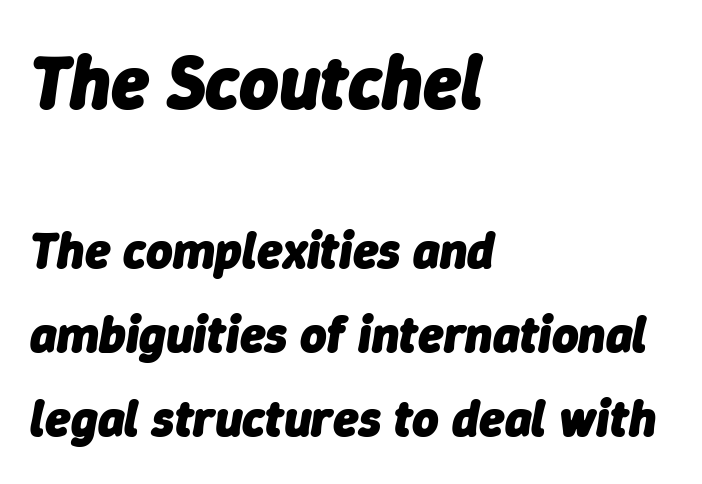
The image shows 76 px heavy type, italic (leaning right); set left-aligned, normal line spacing (1.65x), normal letter spacing, not underlined; the first (top) block is 1.49x larger; low stroke contrast and a medium x-height.
